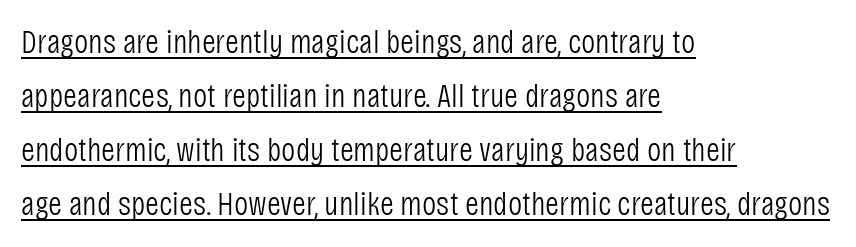
The image shows 34 px light, condensed sans-serif type, upright; set left-aligned, normal line spacing (1.59x), normal letter spacing, underlined; low stroke contrast and a large x-height.
